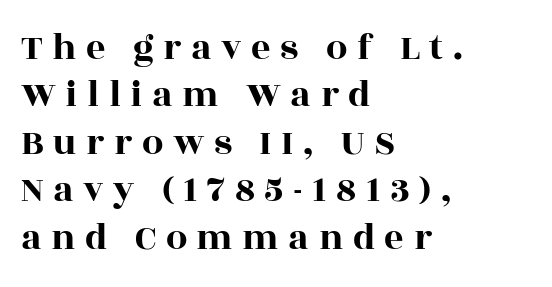
Descenders hang freely into open space. Regarding leading, the lines here are spaced in the standard way. Notice how the passage keeps a crisp vertical edge on the left only. Unlike italic type, these characters show no tilt at all. Serif or sans? Serif — the stroke terminals have little feet. The rendering inserts visible extra space after every character.
